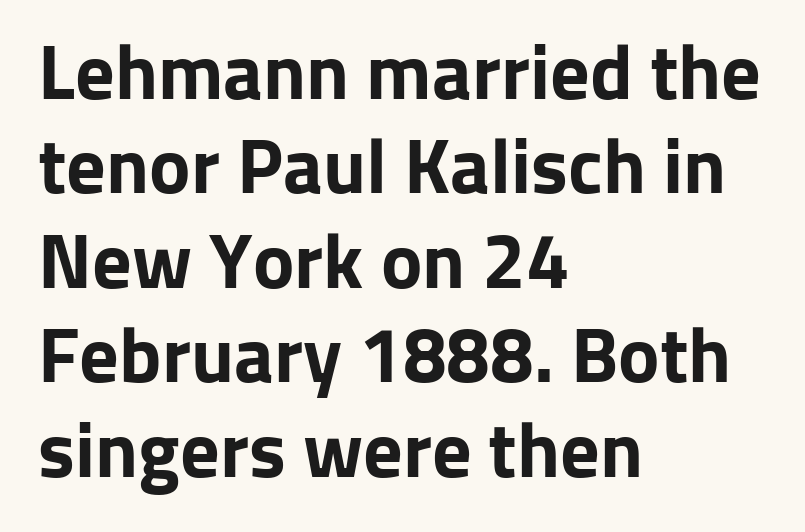
{"serif": "no", "italic": "no", "bold": "yes", "weight": "bold", "width": "normal", "stroke_contrast": "low", "x_height": "medium", "monospaced": "no", "underline": "no", "align": "left", "line_spacing_ratio": 1.21, "letter_spacing": "normal", "letter_spacing_em": 0.0, "glyph_px": 78}
